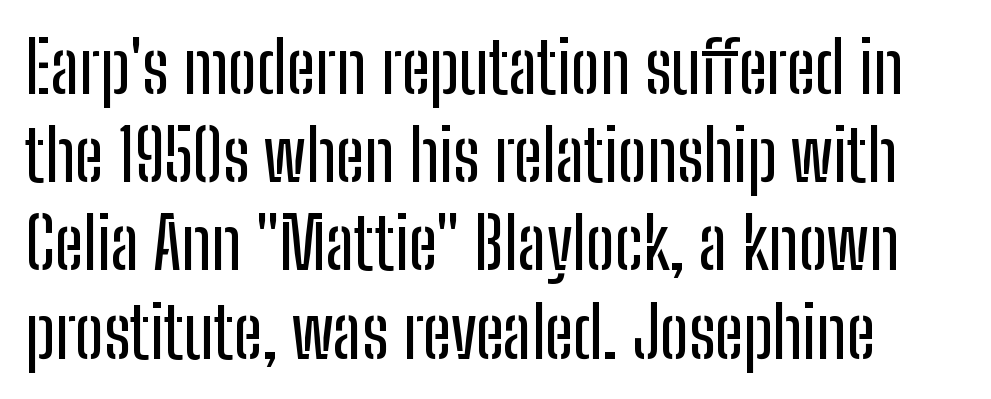
{"serif": "no", "italic": "no", "width": "condensed", "stroke_contrast": "low", "x_height": "medium", "monospaced": "no", "underline": "no", "line_spacing": "normal", "line_spacing_ratio": 1.26, "letter_spacing": "normal", "letter_spacing_em": 0.0, "glyph_px": 70}
